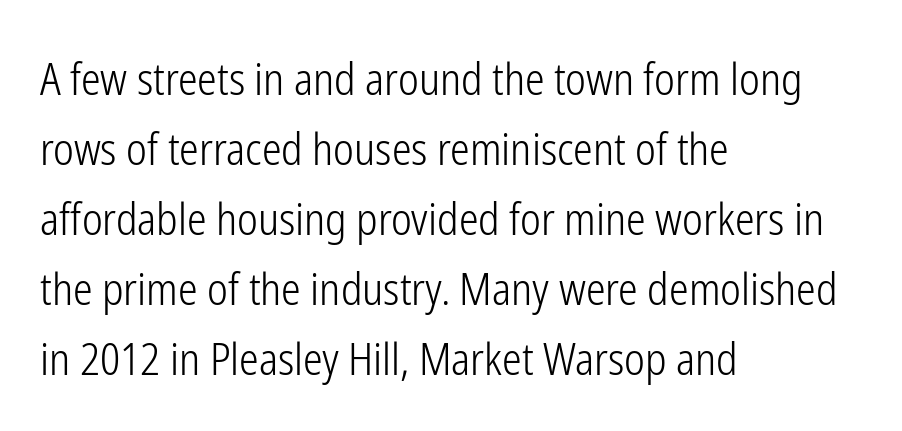
Q: Is the text bold? A: No.
Q: Is the text italic (slanted)? A: No, it is upright.
Q: Is the typeface a serif or a sans-serif typeface? A: Sans-serif.
Q: Is the text underlined? A: No.
Q: How is the paragraph aligned? A: Left-aligned.
Q: Is the spacing between letters normal or unusually wide? A: Normal.
Q: Is the spacing between lines tight, normal or loose? A: Normal.
Q: Width (condensed, normal, or wide)? A: Condensed.
Q: Stroke contrast? A: Low.
Q: x-height? A: Medium.
Q: Monospaced? A: No.
